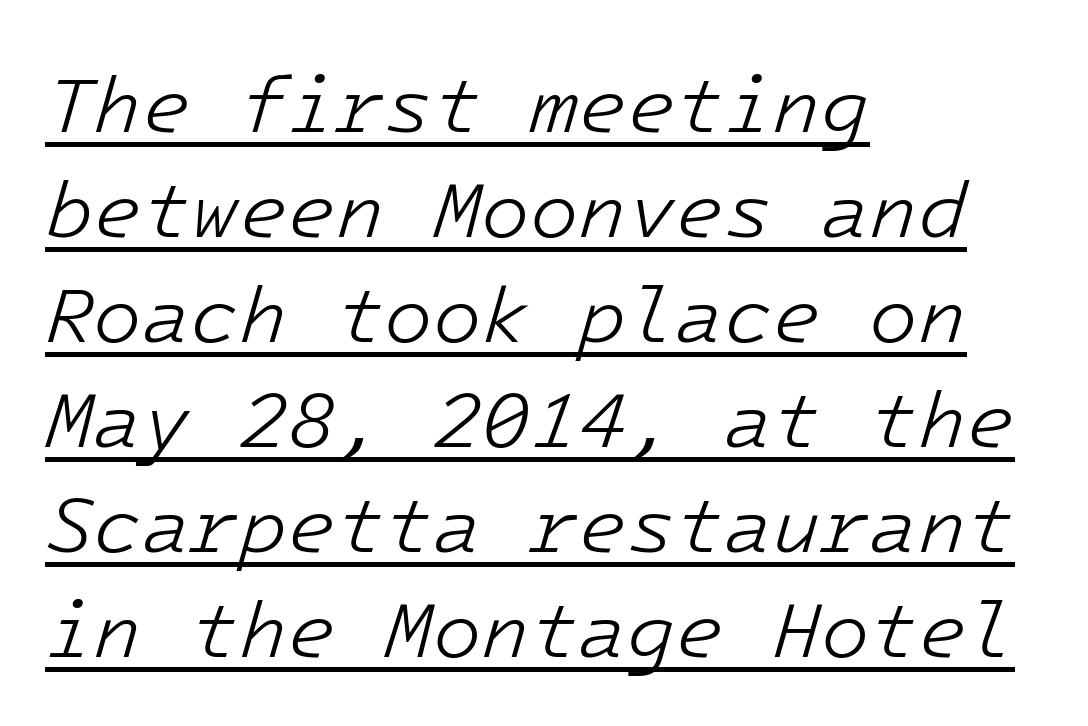
In CSS terms this would be text-align: left. The lettering is marked with a stroke running underneath it. Vertical stems look standard width or narrower in stroke. Each new line begins a customary step beneath the previous one. You can tell it's italic because the verticals aren't actually vertical. Observe the ordinary spacing: letters are neighbours, not strangers.
